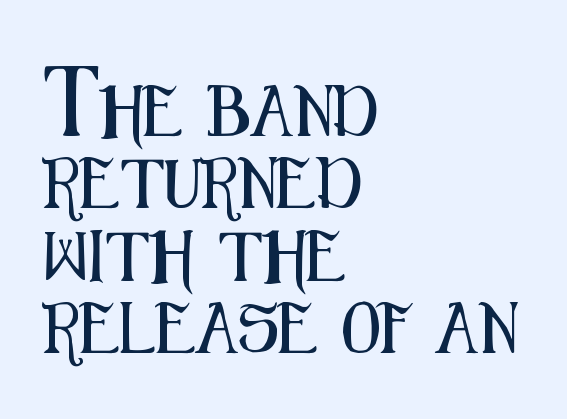
How would I describe the line gaps? Plain and ordinary. Standard letterfit; no display-style spreading of the glyphs. Every character sits straight up, as roman type does. Plain, unruled lines of type.
